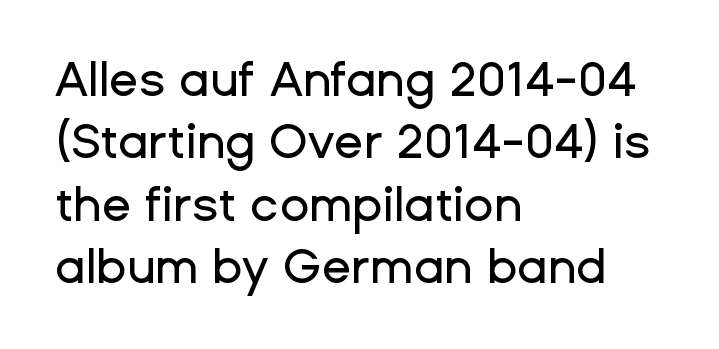
Q: Is the text italic (slanted)? A: No, it is upright.
Q: Is the typeface a serif or a sans-serif typeface? A: Sans-serif.
Q: Is the text underlined? A: No.
Q: How is the paragraph aligned? A: Left-aligned.
Q: Is the spacing between letters normal or unusually wide? A: Normal.
Q: Is the spacing between lines tight, normal or loose? A: Normal.
Q: Width (condensed, normal, or wide)? A: Normal.
Q: Stroke contrast? A: Low.
Q: x-height? A: Medium.
Q: Monospaced? A: No.
